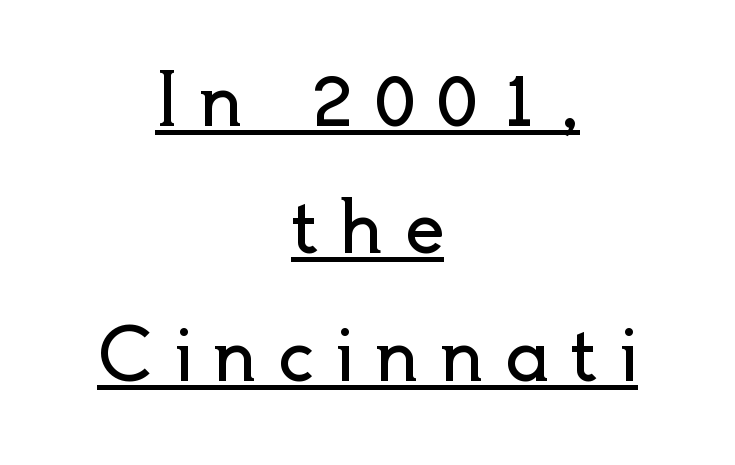
The letters advance in unequal steps, a hallmark of proportional type. This is sans-serif lettering, the kind often seen on screens and signage. Weight: in the light-to-regular range. Students, note that the glyphs here are deliberately spaced far apart.
